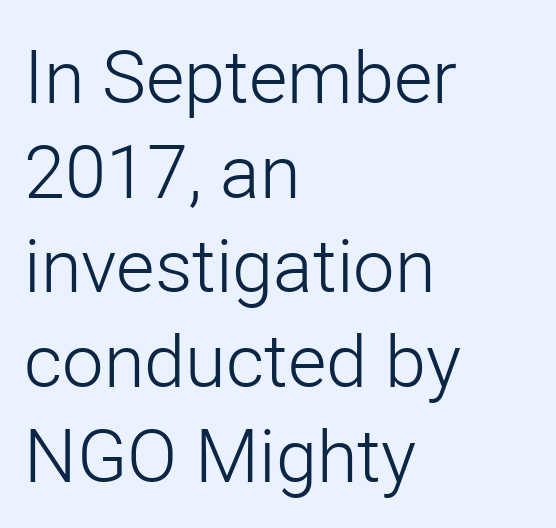
Q: Is the text bold? A: No.
Q: Is the text italic (slanted)? A: No, it is upright.
Q: Is the typeface a serif or a sans-serif typeface? A: Sans-serif.
Q: Is the text underlined? A: No.
Q: How is the paragraph aligned? A: Left-aligned.
Q: Is the spacing between letters normal or unusually wide? A: Normal.
Q: Is the spacing between lines tight, normal or loose? A: Normal.
Q: Width (condensed, normal, or wide)? A: Normal.
Q: Stroke contrast? A: Low.
Q: x-height? A: Medium.
Q: Monospaced? A: No.
